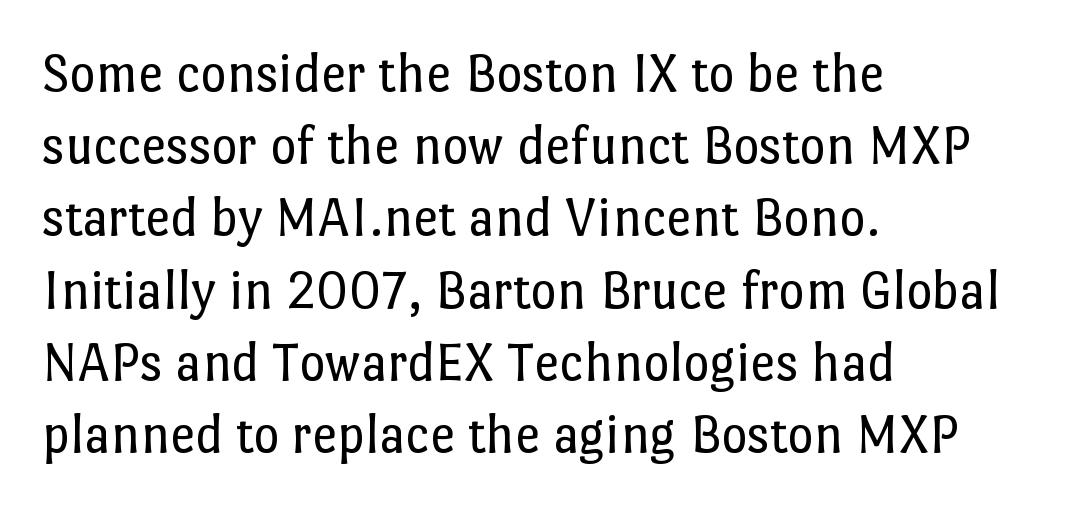
Q: Is the text bold? A: No.
Q: Is the text italic (slanted)? A: No, it is upright.
Q: Is the text underlined? A: No.
Q: How is the paragraph aligned? A: Left-aligned.
Q: Is the spacing between letters normal or unusually wide? A: Normal.
Q: Is the spacing between lines tight, normal or loose? A: Normal.
Q: Width (condensed, normal, or wide)? A: Normal.
Q: Stroke contrast? A: Low.
Q: x-height? A: Medium.
Q: Monospaced? A: No.
